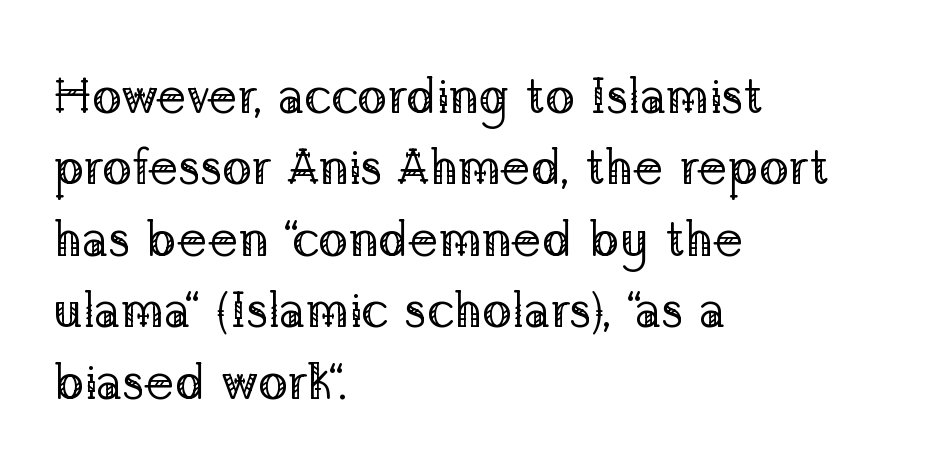
The image shows 50 px regular-weight serif type, upright; set left-aligned, normal line spacing (1.43x), normal letter spacing, not underlined; low stroke contrast and a medium x-height.
